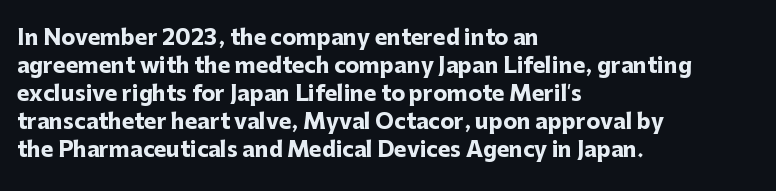
The image shows 21 px bold type, upright; set left-aligned, normal line spacing (1.33x), normal letter spacing, not underlined.
